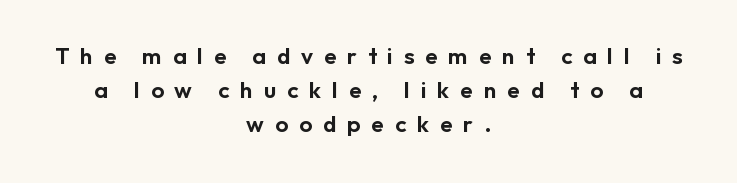
{"italic": "no", "underline": "no", "align": "center", "line_spacing": "normal", "line_spacing_ratio": 1.48, "letter_spacing": "wide", "letter_spacing_em": 0.47, "glyph_px": 23}
